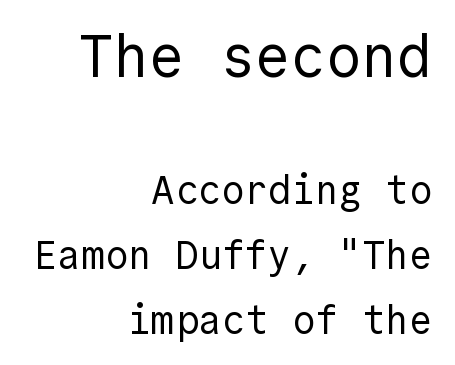
The image shows 59 px regular-weight sans-serif type, upright; set right-aligned, normal line spacing (1.66x), normal letter spacing, not underlined; the first (top) block is 1.51x larger; a medium x-height.
